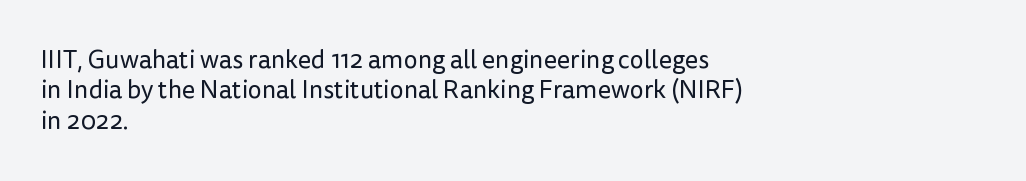
Q: Is the text bold? A: No.
Q: Is the text italic (slanted)? A: No, it is upright.
Q: Is the text underlined? A: No.
Q: How is the paragraph aligned? A: Left-aligned.
Q: Is the spacing between letters normal or unusually wide? A: Normal.
